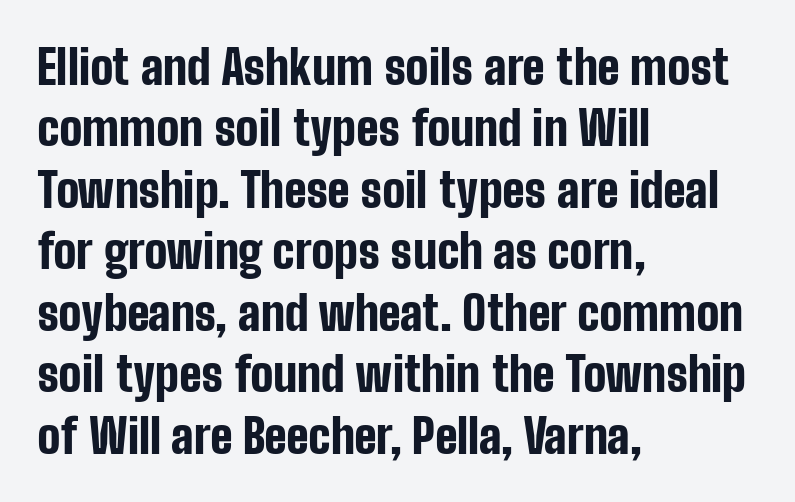
Compared with a centered layout, this one pins lines to the left instead. Type style note: lacks serifs. Here the designer chose a conventional face with non-uniform glyph widths. Standard letterfit; no display-style spreading of the glyphs. Upright lettering throughout.
